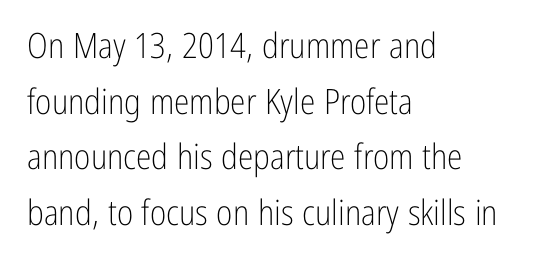
The image shows 35 px light, condensed sans-serif type, upright; set left-aligned, normal line spacing (1.59x), normal letter spacing, not underlined; low stroke contrast and a medium x-height.
